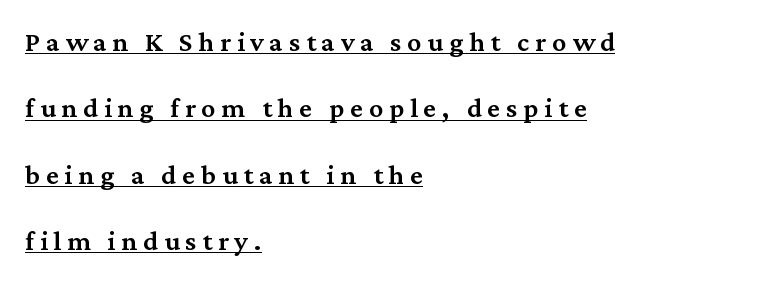
{"serif": "yes", "italic": "no", "bold": "semi", "weight": "semibold", "width": "normal", "stroke_contrast": "medium", "x_height": "medium", "monospaced": "no", "underline": "yes", "align": "left", "line_spacing": "loose", "line_spacing_ratio": 2.37, "letter_spacing": "wide", "letter_spacing_em": 0.21, "glyph_px": 28}
